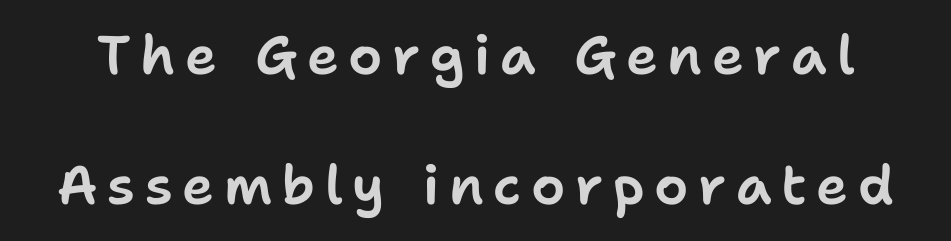
Look at the bottom of the vertical strokes: they stop flat, with no serifs. Style check: upright. Rule under the text: the space is simply empty. Leading is clearly above the norm, producing a sparse column. Proportional: the letters do not fall into vertical columns.
